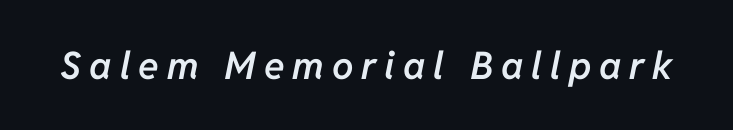
Yep, that's italic — everything's leaning. Spacing verdict: proportional, widths tailored to each character. How heavy is the stroke? Medium-heavy — a semibold, shy of bold. The rendering inserts visible extra space after every character.
